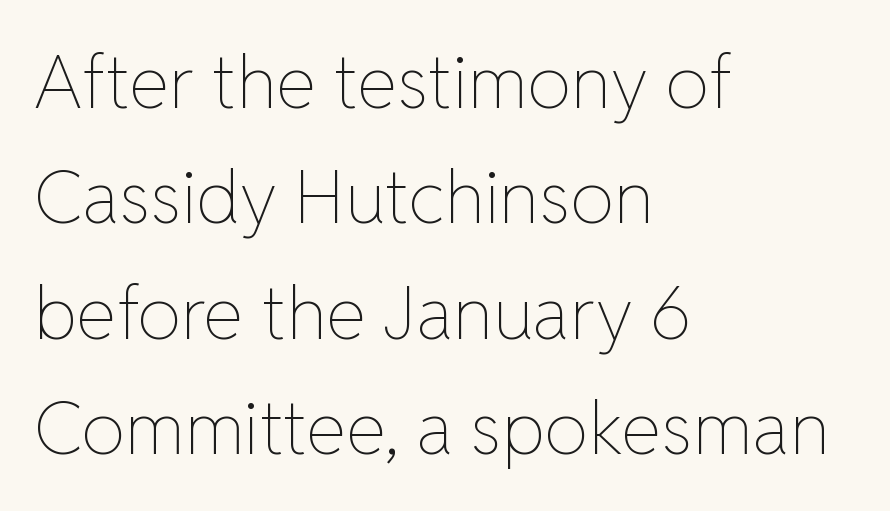
The vertical gap from one line to the next is medium. The specimen omits any rule beneath the text block's lines. Does the copy run flush right? No — it runs flush left. A typesetter would call this zero additional tracking. Think of a printed novel: that variable character pitch is what you see here. Every character sits straight up, as roman type does.
